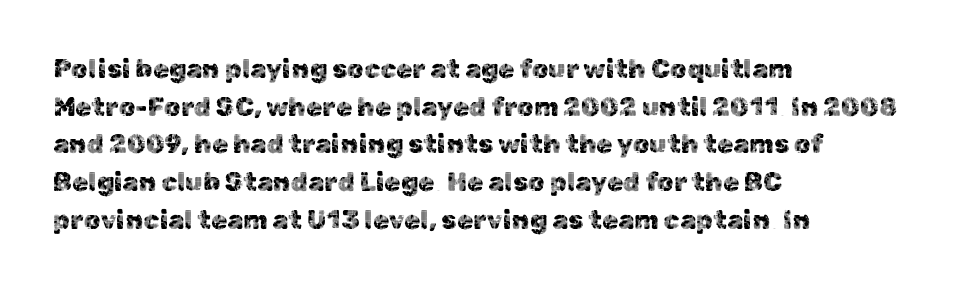
{"italic": "no", "underline": "no", "align": "left", "line_spacing": "normal", "line_spacing_ratio": 1.45, "letter_spacing": "normal", "letter_spacing_em": 0.0, "glyph_px": 26}
